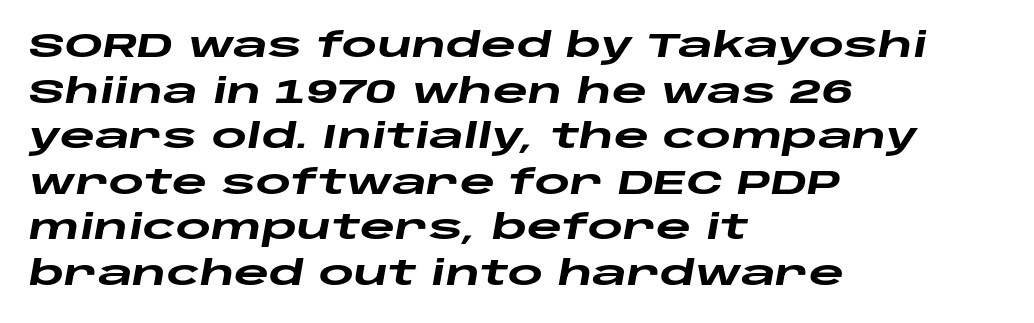
Compared with typical paragraphs, the rows here are spaced about the same. The strip under each line holds only bare page. Varying glyph widths throughout — classic text-font behaviour. Notice how thick the strokes are: this is what a full bold looks like.
